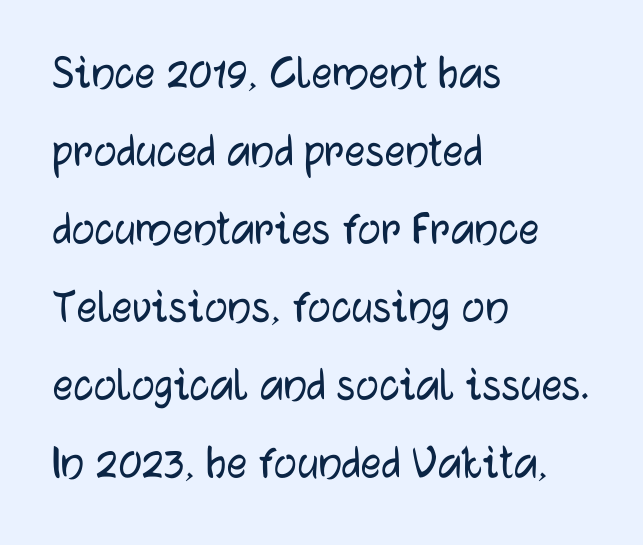
Honestly, the letter spacing is just normal — you wouldn't notice it. Is this a sans? Yes — the strokes have no serifs. The glyphs are unaccompanied by any horizontal stroke below them. The lines are quadded left. This sample has the flowing, uneven cadence of proportional lettering.
